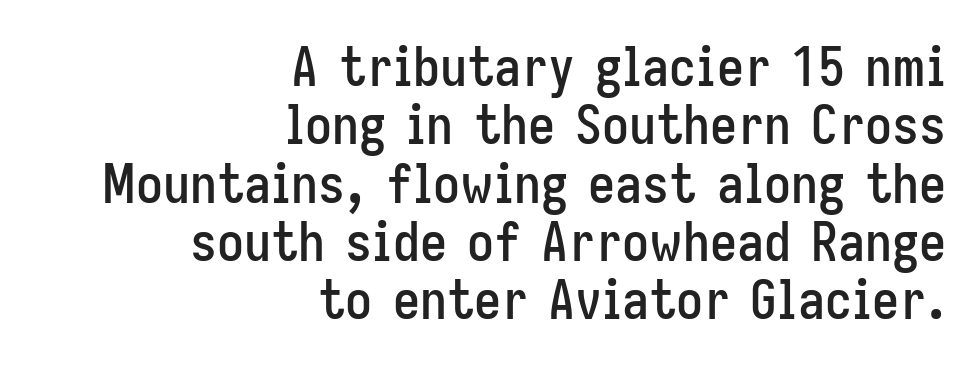
The image shows 54 px condensed sans-serif type, upright; set right-aligned, tight line spacing (1.08x), normal letter spacing, not underlined; low stroke contrast and a medium x-height.
